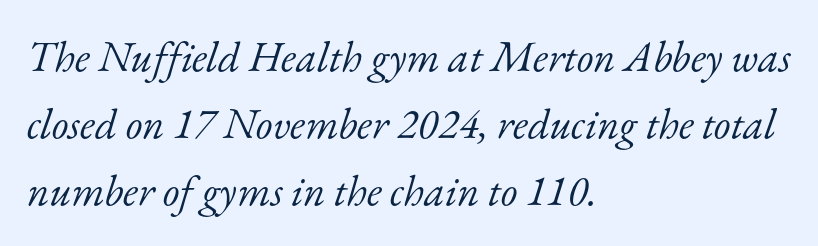
Q: Is the text bold? A: No.
Q: Is the text italic (slanted)? A: Yes, it leans right by about 17 degrees.
Q: Is the typeface a serif or a sans-serif typeface? A: Serif.
Q: Is the text underlined? A: No.
Q: How is the paragraph aligned? A: Left-aligned.
Q: Is the spacing between letters normal or unusually wide? A: Normal.
Q: Is the spacing between lines tight, normal or loose? A: Normal.
Q: Width (condensed, normal, or wide)? A: Normal.
Q: Stroke contrast? A: Low.
Q: x-height? A: Small.
Q: Monospaced? A: No.
